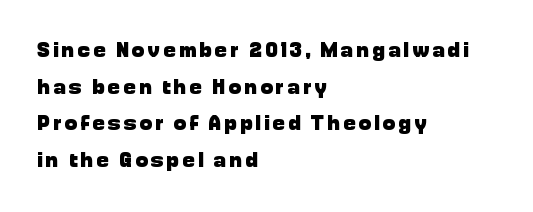
The image shows 21 px bold type, upright; set left-aligned, line spacing 1.75x, not underlined.
